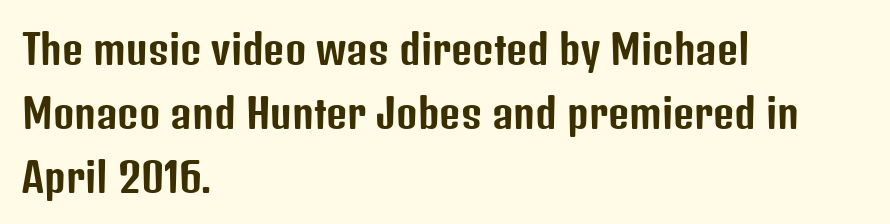
{"serif": "no", "italic": "no", "width": "condensed", "stroke_contrast": "low", "x_height": "medium", "monospaced": "no", "underline": "no", "align": "left", "line_spacing": "normal", "line_spacing_ratio": 1.56, "letter_spacing": "normal", "letter_spacing_em": 0.0, "glyph_px": 41}
